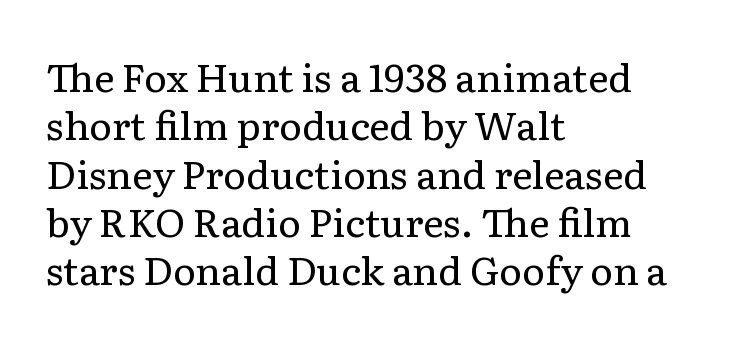
{"serif": "yes", "italic": "no", "bold": "no", "weight": "regular", "width": "normal", "stroke_contrast": "low", "x_height": "medium", "monospaced": "no", "underline": "no", "align": "left", "line_spacing_ratio": 1.24, "letter_spacing": "normal", "letter_spacing_em": 0.0, "glyph_px": 39}
